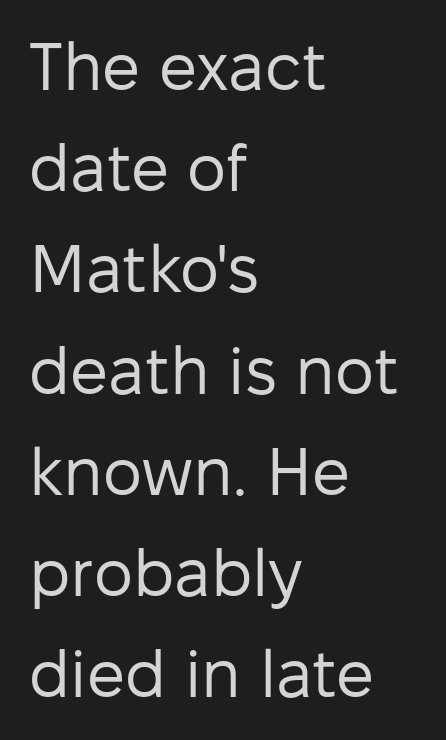
{"serif": "no", "italic": "no", "bold": "no", "weight": "regular", "width": "normal", "stroke_contrast": "low", "x_height": "medium", "monospaced": "no", "underline": "no", "align": "left", "line_spacing": "normal", "line_spacing_ratio": 1.51, "letter_spacing": "normal", "letter_spacing_em": 0.0, "glyph_px": 67}
